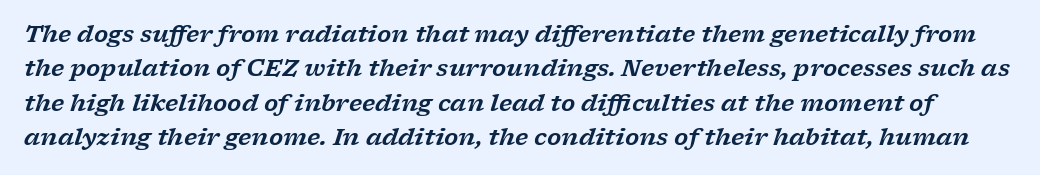
{"italic": "yes", "lean": "right", "slant_degrees": 17, "underline": "no", "line_spacing": "normal", "line_spacing_ratio": 1.49, "letter_spacing": "normal", "letter_spacing_em": 0.0, "glyph_px": 23}
